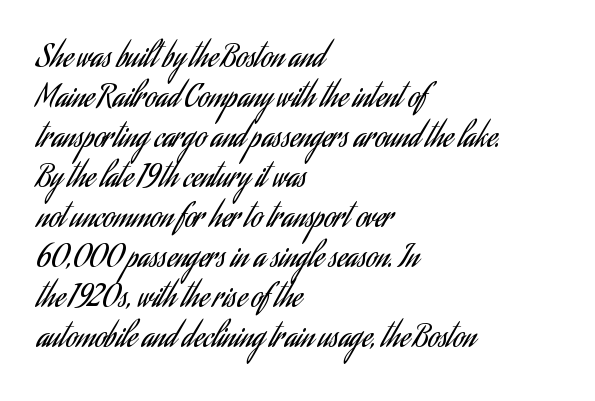
Q: Is the text bold? A: No.
Q: Is the text italic (slanted)? A: Yes.
Q: Is the typeface a serif or a sans-serif typeface? A: Sans-serif.
Q: Is the text underlined? A: No.
Q: How is the paragraph aligned? A: Left-aligned.
Q: Is the spacing between letters normal or unusually wide? A: Normal.
Q: Is the spacing between lines tight, normal or loose? A: Normal.
Q: Width (condensed, normal, or wide)? A: Condensed.
Q: Stroke contrast? A: Low.
Q: x-height? A: Small.
Q: Monospaced? A: No.
